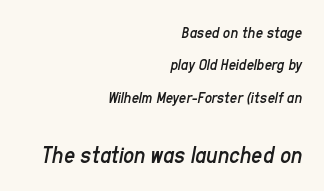
Q: Is the text bold? A: No.
Q: Is the text italic (slanted)? A: Yes, it leans right by about 11 degrees.
Q: Is the text underlined? A: No.
Q: How is the paragraph aligned? A: Right-aligned.
Q: Is the spacing between letters normal or unusually wide? A: Normal.
Q: Is the spacing between lines tight, normal or loose? A: Loose.
Q: Which block of text is set in a larger size, the first (top) or the second (bottom)? A: The second (bottom) one.
